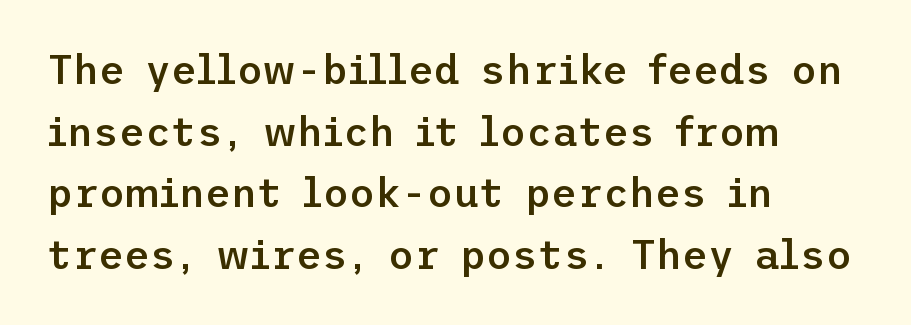
The image shows 40 px semibold sans-serif type, upright; set left-aligned, normal line spacing (1.54x), normal letter spacing, not underlined; low stroke contrast and a medium x-height.
